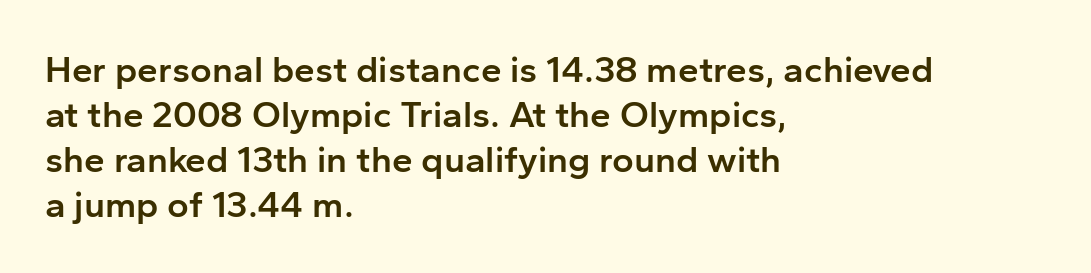
The image shows 37 px semibold sans-serif type, upright; set left-aligned, line spacing 1.22x, normal letter spacing, not underlined; low stroke contrast and a medium x-height.
